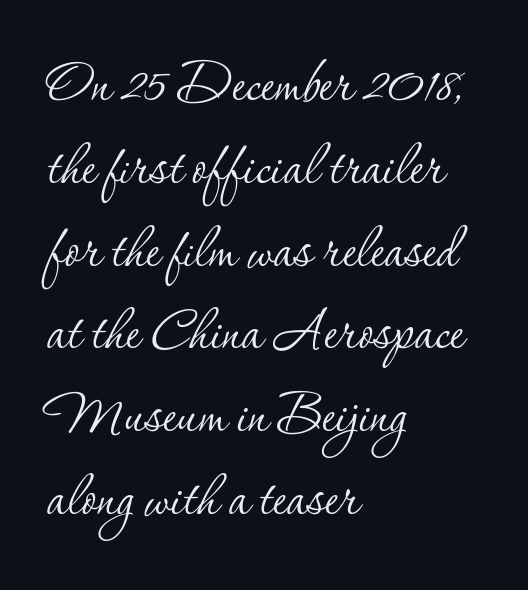
{"serif": "yes", "bold": "no", "weight": "thin", "width": "normal", "stroke_contrast": "low", "x_height": "small", "monospaced": "no", "underline": "no", "align": "left", "line_spacing_ratio": 1.2, "letter_spacing": "normal", "letter_spacing_em": 0.0, "glyph_px": 69}
